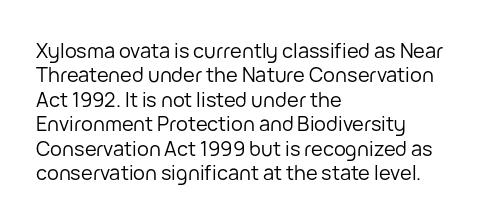
{"italic": "no", "bold": "no", "underline": "no", "align": "left", "line_spacing_ratio": 1.22, "letter_spacing": "normal", "letter_spacing_em": 0.0, "glyph_px": 20}
